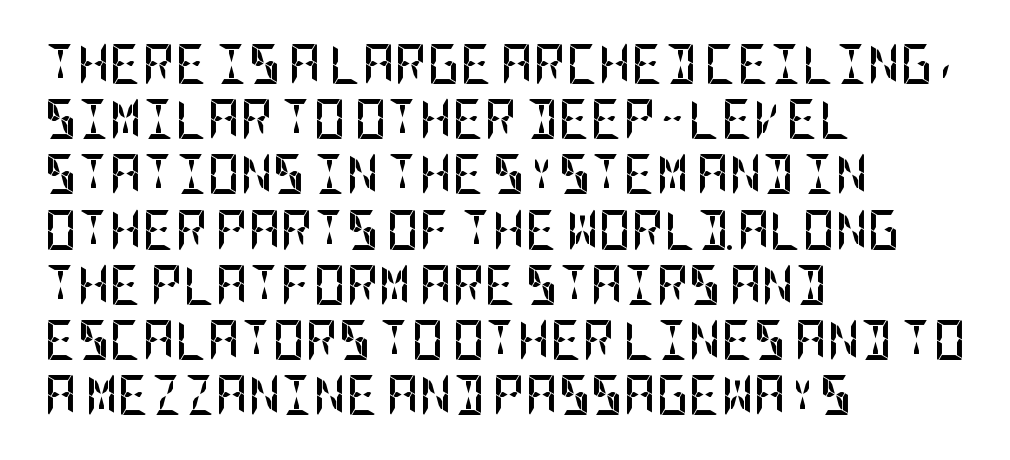
The font's upright variant was chosen for this text. The font is running at its bold setting. A bare baseline throughout the passage. Casual observation: everything's shoved over to the left. A normal amount of white space separates one row of letters from the next.
